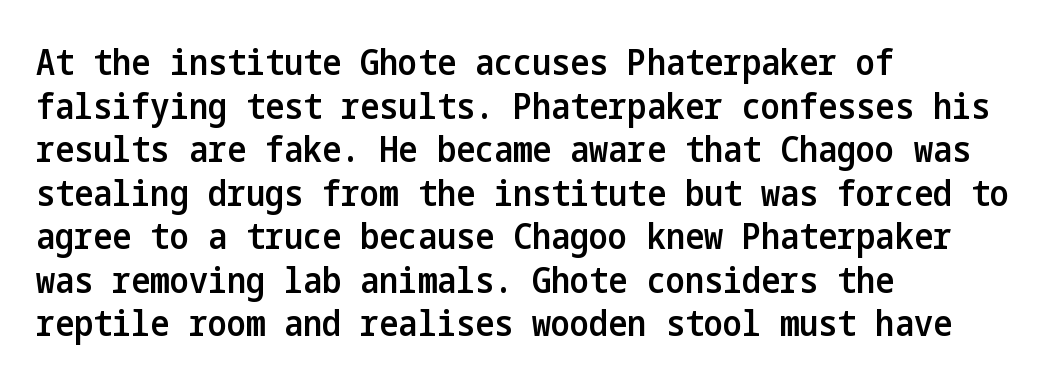
The image shows 36 px semibold, condensed sans-serif type, upright; set left-aligned, line spacing 1.21x, normal letter spacing, not underlined; low stroke contrast and a medium x-height.
